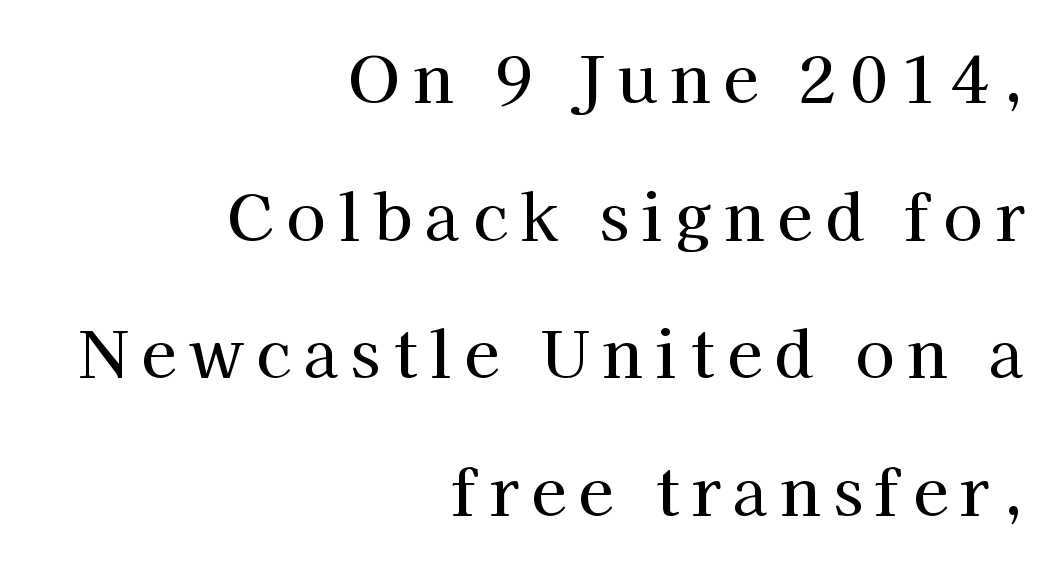
{"serif": "yes", "italic": "no", "width": "normal", "stroke_contrast": "high", "x_height": "medium", "monospaced": "no", "underline": "no", "align": "right", "line_spacing": "loose", "line_spacing_ratio": 2.15, "letter_spacing": "wide", "letter_spacing_em": 0.2, "glyph_px": 64}
